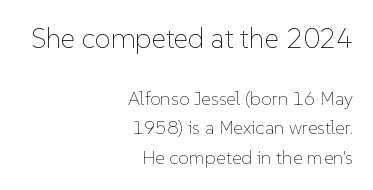
The image shows 28 px thin type, upright; set right-aligned, normal line spacing (1.55x), normal letter spacing, not underlined; the first (top) block is 1.47x larger; low stroke contrast and a medium x-height.
